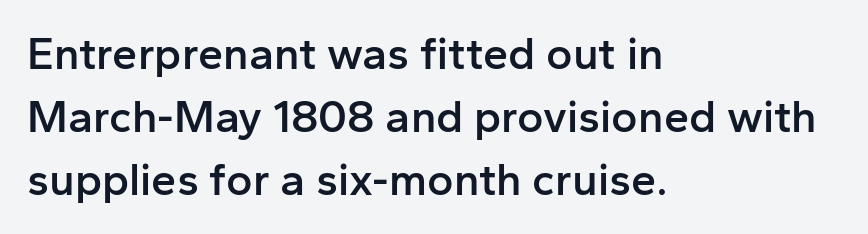
Q: Is the text bold? A: Semi-bold.
Q: Is the text italic (slanted)? A: No, it is upright.
Q: Is the typeface a serif or a sans-serif typeface? A: Sans-serif.
Q: Is the text underlined? A: No.
Q: How is the paragraph aligned? A: Left-aligned.
Q: Is the spacing between letters normal or unusually wide? A: Normal.
Q: Is the spacing between lines tight, normal or loose? A: Normal.
Q: Width (condensed, normal, or wide)? A: Normal.
Q: Stroke contrast? A: Low.
Q: x-height? A: Medium.
Q: Monospaced? A: No.
